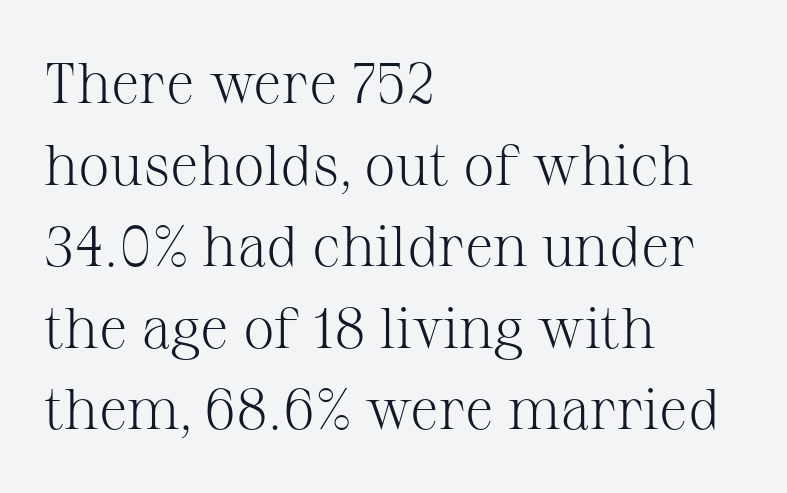
Is the type heavy? It reads as light-to-regular instead. Quick note: underline off. Posture: upright roman. The face used here is rendered with its standard letterfit.
